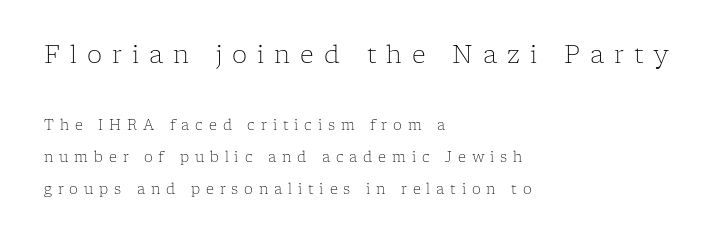
{"italic": "no", "bold": "no", "underline": "no", "align": "left", "line_spacing": "loose", "line_spacing_ratio": 2.31, "letter_spacing": "wide", "letter_spacing_em": 0.42, "larger_block": "first", "size_ratio": 1.71, "glyph_px": 24}
